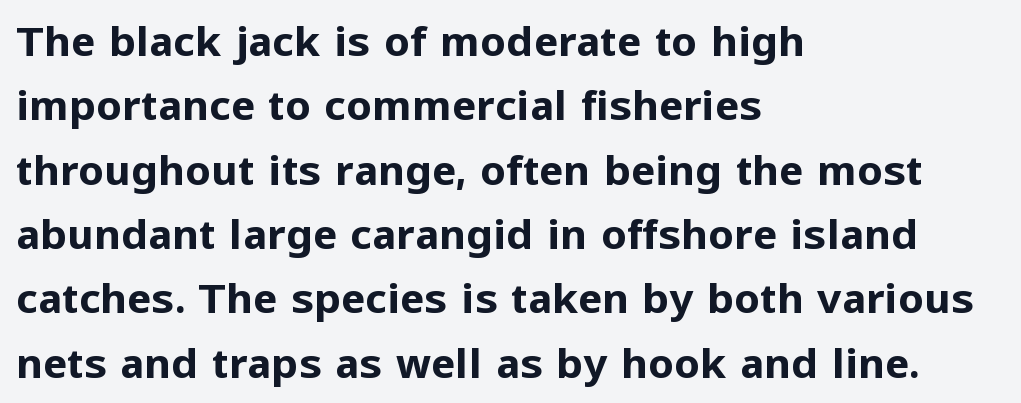
{"serif": "no", "italic": "no", "bold": "yes", "weight": "bold", "width": "normal", "stroke_contrast": "low", "x_height": "medium", "monospaced": "no", "underline": "no", "align": "left", "line_spacing": "normal", "line_spacing_ratio": 1.57, "letter_spacing": "normal", "letter_spacing_em": 0.0, "glyph_px": 41}
